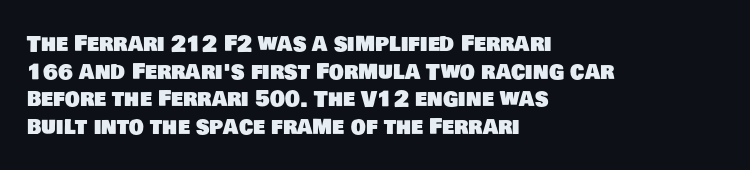
Q: Is the text underlined? A: No.
Q: How is the paragraph aligned? A: Left-aligned.
Q: Is the spacing between letters normal or unusually wide? A: Normal.
Q: Is the spacing between lines tight, normal or loose? A: Normal.
